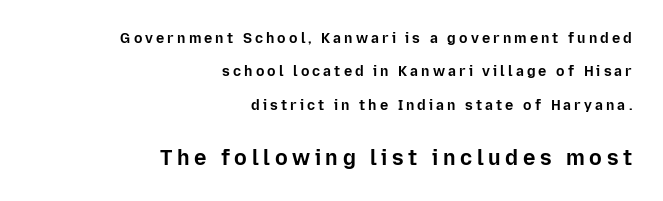
The image shows 21 px bold type, upright; set right-aligned, loose line spacing (2.38x), unusually wide letter spacing (+0.22 em), not underlined; the second (bottom) block is 1.5x larger.
